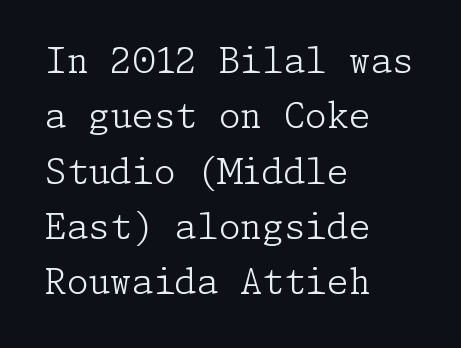
The image shows 35 px light serif type, upright; set left-aligned, normal line spacing (1.58x), normal letter spacing, not underlined; low stroke contrast and a medium x-height.
